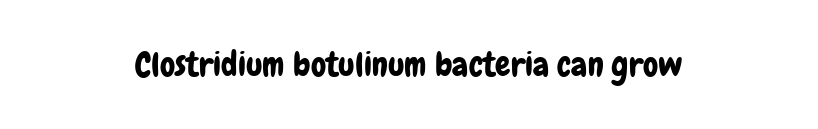
Q: Is the text italic (slanted)? A: No, it is upright.
Q: Is the typeface a serif or a sans-serif typeface? A: Sans-serif.
Q: Is the text underlined? A: No.
Q: How is the paragraph aligned? A: Centered.
Q: Is the spacing between letters normal or unusually wide? A: Normal.
Q: Width (condensed, normal, or wide)? A: Condensed.
Q: Stroke contrast? A: Low.
Q: x-height? A: Medium.
Q: Monospaced? A: No.
